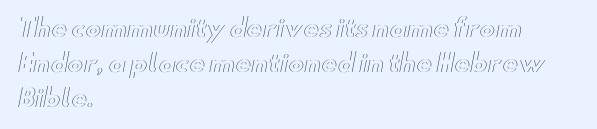
{"underline": "no", "align": "left", "line_spacing": "normal", "line_spacing_ratio": 1.45, "letter_spacing": "normal", "letter_spacing_em": 0.0, "glyph_px": 24}
